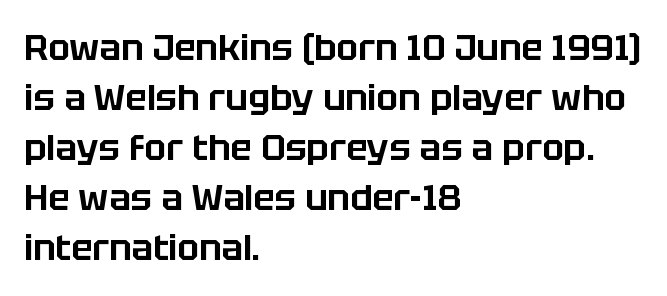
{"serif": "no", "italic": "no", "width": "normal", "stroke_contrast": "low", "x_height": "large", "monospaced": "no", "underline": "no", "align": "left", "line_spacing": "normal", "line_spacing_ratio": 1.39, "letter_spacing": "normal", "letter_spacing_em": 0.0, "glyph_px": 36}
